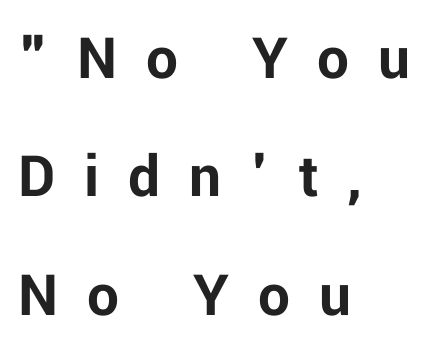
Q: Is the text bold? A: Yes.
Q: Is the text italic (slanted)? A: No, it is upright.
Q: Is the typeface a serif or a sans-serif typeface? A: Sans-serif.
Q: Is the text underlined? A: No.
Q: How is the paragraph aligned? A: Left-aligned.
Q: Is the spacing between letters normal or unusually wide? A: Unusually wide.
Q: Width (condensed, normal, or wide)? A: Normal.
Q: Stroke contrast? A: Low.
Q: x-height? A: Medium.
Q: Monospaced? A: No.
